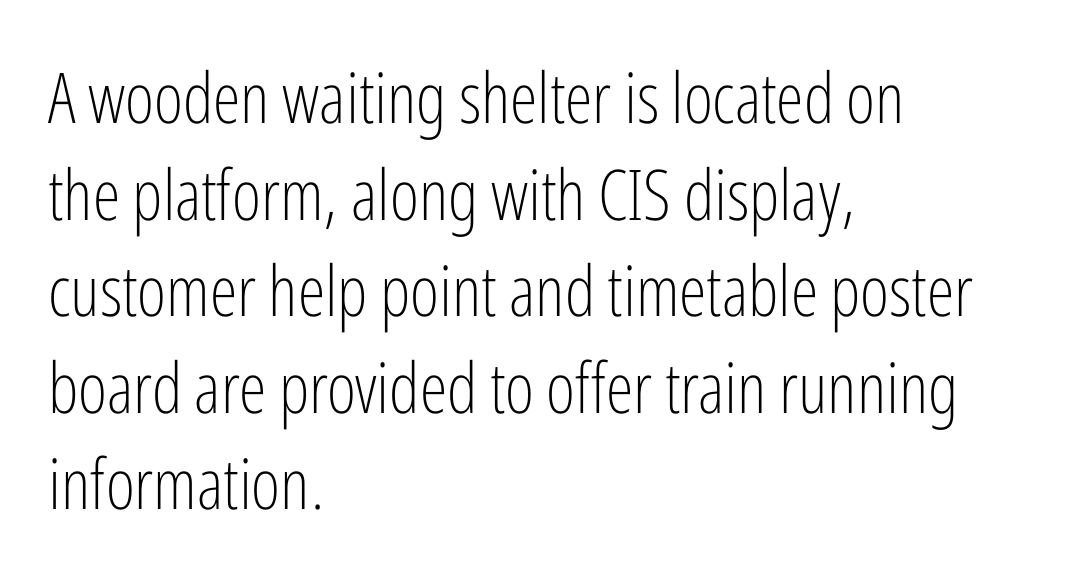
Rule under the text: the space is simply empty. Letters have the restrained weight of plain body copy at most. Character widths vary here, with narrow letters taking less room than wide ones. The rendering uses a moderate line-height, typical for paragraphs. Students, note that the glyphs here touch the page at normal intervals. If you drew a ruler down the left edge, every line would touch it.
